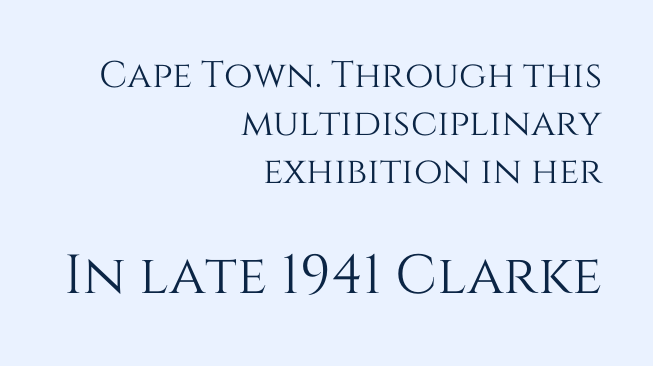
The image shows 55 px text type, upright; set right-aligned, normal line spacing (1.3x), normal letter spacing, not underlined; the second (bottom) block is 1.49x larger; medium stroke contrast and a large x-height.
